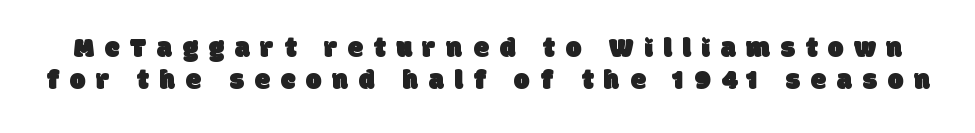
Q: Is the typeface a serif or a sans-serif typeface? A: Sans-serif.
Q: Is the text underlined? A: No.
Q: Is the spacing between letters normal or unusually wide? A: Unusually wide.
Q: Is the spacing between lines tight, normal or loose? A: Tight.
Q: Width (condensed, normal, or wide)? A: Normal.
Q: Stroke contrast? A: Low.
Q: x-height? A: Large.
Q: Monospaced? A: No.
